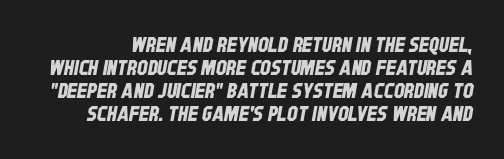
{"underline": "no", "line_spacing": "tight", "line_spacing_ratio": 1.1, "letter_spacing": "normal", "letter_spacing_em": 0.0, "glyph_px": 21}
